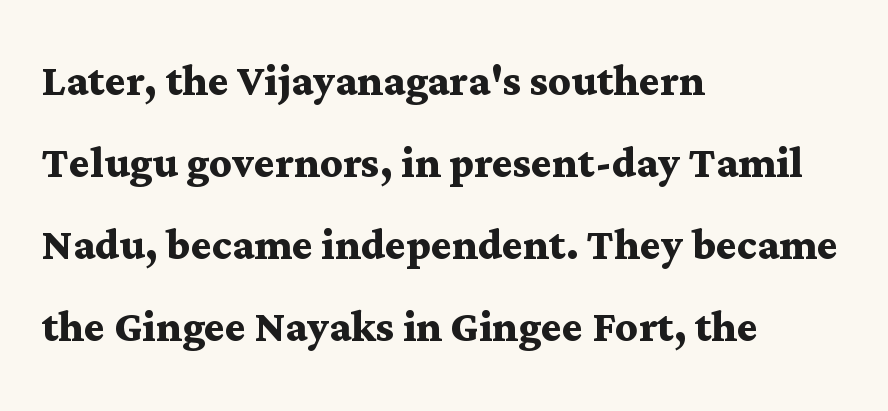
Q: Is the text bold? A: Yes.
Q: Is the text italic (slanted)? A: No, it is upright.
Q: Is the typeface a serif or a sans-serif typeface? A: Serif.
Q: Is the text underlined? A: No.
Q: How is the paragraph aligned? A: Left-aligned.
Q: Is the spacing between letters normal or unusually wide? A: Normal.
Q: Is the spacing between lines tight, normal or loose? A: Normal.
Q: Width (condensed, normal, or wide)? A: Wide.
Q: Stroke contrast? A: Medium.
Q: x-height? A: Medium.
Q: Monospaced? A: No.
